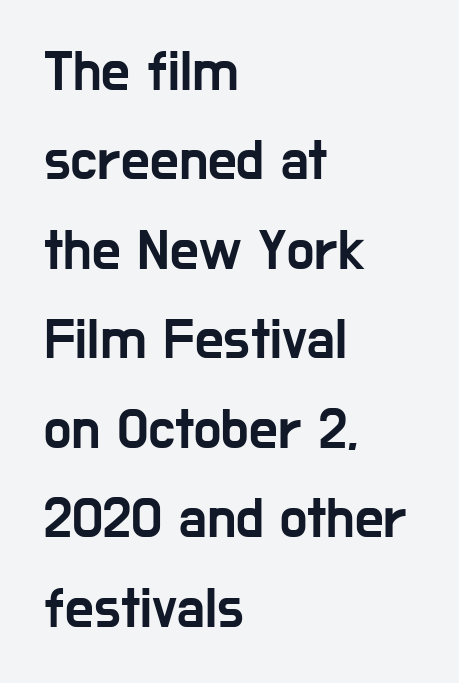
Clear beneath every line of the passage. Default kerning and tracking; the words read as compact shapes. The typeface chosen for these lines omits serifs. Students, observe: this is what conventionally led text looks like. Every row of glyphs begins at an identical x-position on the left. This sample uses an upright cut, with every glyph sitting square on the baseline.
